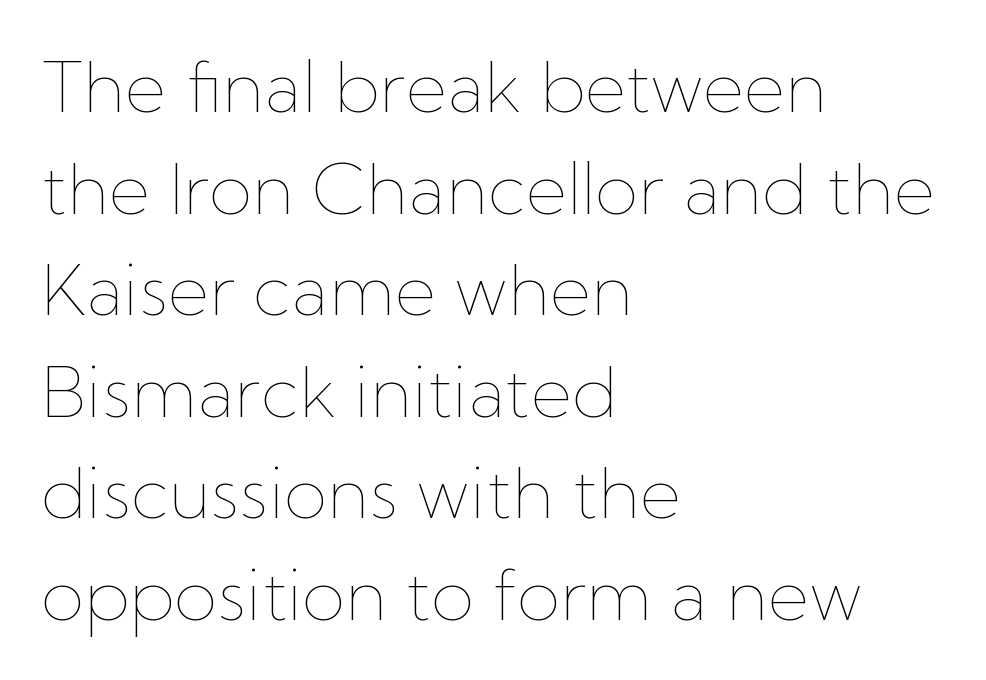
{"italic": "no", "bold": "no", "weight": "thin", "width": "normal", "stroke_contrast": "low", "x_height": "medium", "monospaced": "no", "underline": "no", "align": "left", "line_spacing": "normal", "line_spacing_ratio": 1.43, "letter_spacing": "normal", "letter_spacing_em": 0.0, "glyph_px": 71}
